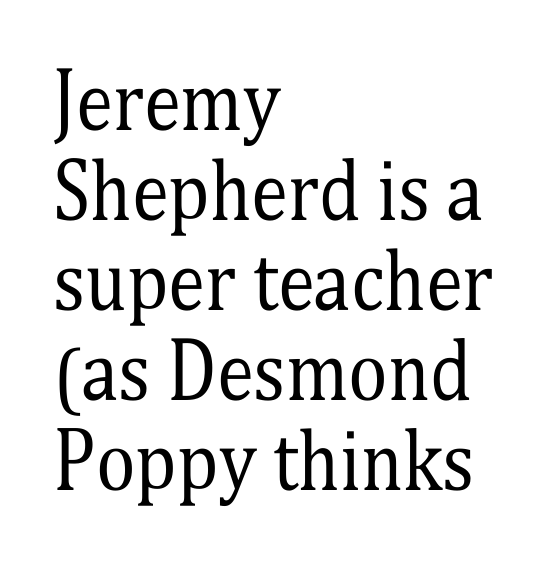
Each letter's strokes conclude with small projecting serifs. Rendered with straight, roman letterforms. No word sits above an underline. The strokes are not fattened; the text isn't bold. Layout note: lines flush left.
